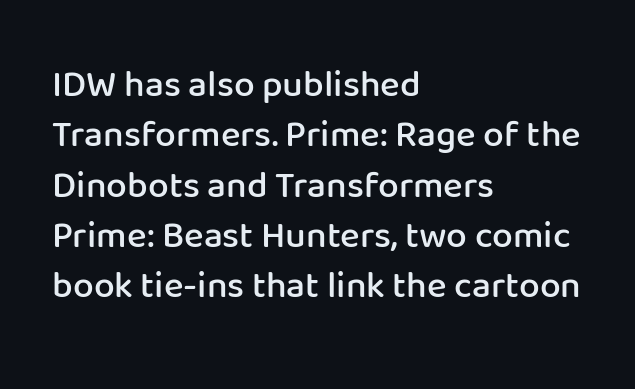
{"serif": "no", "italic": "no", "bold": "semi", "weight": "semibold", "width": "normal", "stroke_contrast": "low", "x_height": "medium", "monospaced": "no", "underline": "no", "align": "left", "line_spacing": "normal", "line_spacing_ratio": 1.36, "letter_spacing": "normal", "letter_spacing_em": 0.0, "glyph_px": 37}
